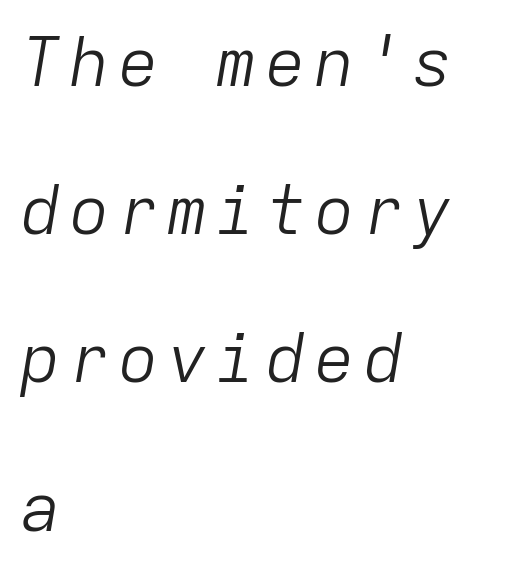
Q: Is the text bold? A: No.
Q: Is the text italic (slanted)? A: Yes, it leans right by about 9 degrees.
Q: Is the text underlined? A: No.
Q: How is the paragraph aligned? A: Left-aligned.
Q: Is the spacing between lines tight, normal or loose? A: Loose.
Q: Width (condensed, normal, or wide)? A: Normal.
Q: Stroke contrast? A: Low.
Q: x-height? A: Medium.
Q: Monospaced? A: Yes.
